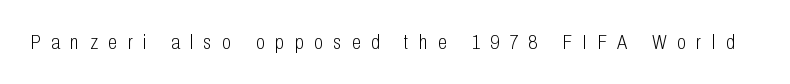
The lettering stays uniformly vertical, giving the passage a roman look. Inter-character spacing is expanded well beyond the font's built-in metrics. No word sits above an underline. Think standard paragraph weight, or any step lighter than that.
